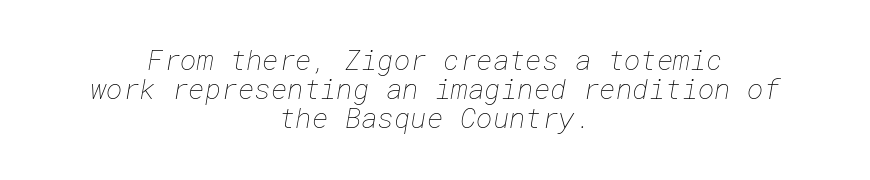
The image shows 28 px thin type; set centered, tight line spacing (1.04x), normal letter spacing, not underlined; low stroke contrast and a medium x-height.
